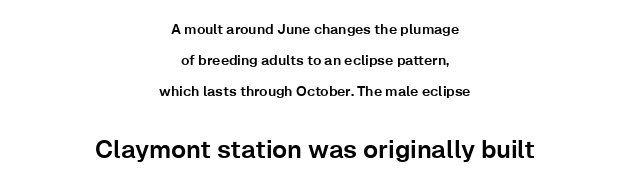
{"italic": "no", "underline": "no", "align": "center", "line_spacing": "loose", "line_spacing_ratio": 2.21, "letter_spacing": "normal", "letter_spacing_em": 0.0, "larger_block": "second", "size_ratio": 1.79, "glyph_px": 25}
